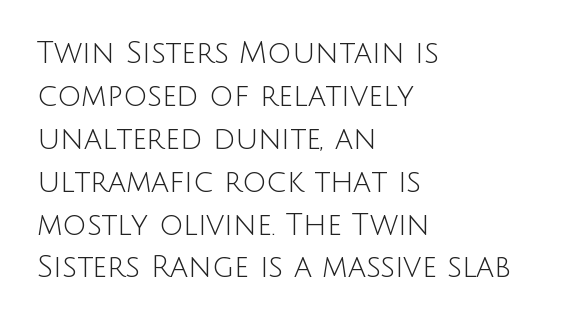
Q: Is the text bold? A: No.
Q: Is the text italic (slanted)? A: No, it is upright.
Q: Is the typeface a serif or a sans-serif typeface? A: Sans-serif.
Q: Is the text underlined? A: No.
Q: How is the paragraph aligned? A: Left-aligned.
Q: Is the spacing between letters normal or unusually wide? A: Normal.
Q: Is the spacing between lines tight, normal or loose? A: Normal.
Q: Width (condensed, normal, or wide)? A: Normal.
Q: Stroke contrast? A: Low.
Q: x-height? A: Large.
Q: Monospaced? A: No.
